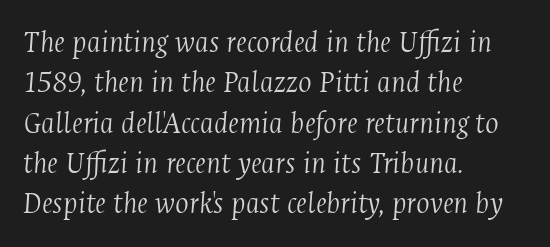
{"serif": "yes", "italic": "yes", "lean": "right", "slant_degrees": 4, "bold": "no", "weight": "light", "width": "condensed", "stroke_contrast": "medium", "x_height": "medium", "monospaced": "no", "underline": "no", "align": "left", "line_spacing": "normal", "line_spacing_ratio": 1.26, "letter_spacing": "normal", "letter_spacing_em": 0.0, "glyph_px": 32}
